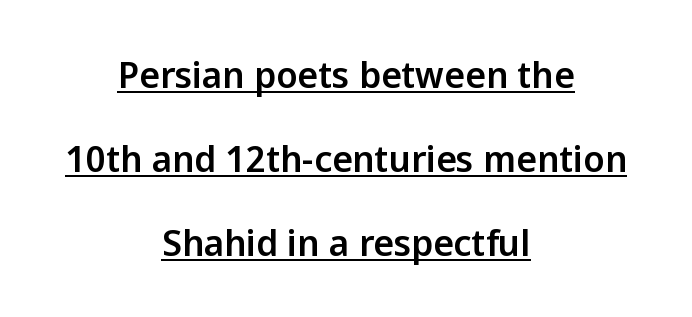
The image shows 35 px sans-serif type, upright; set centered, loose line spacing (2.4x), normal letter spacing, underlined; low stroke contrast and a medium x-height.
